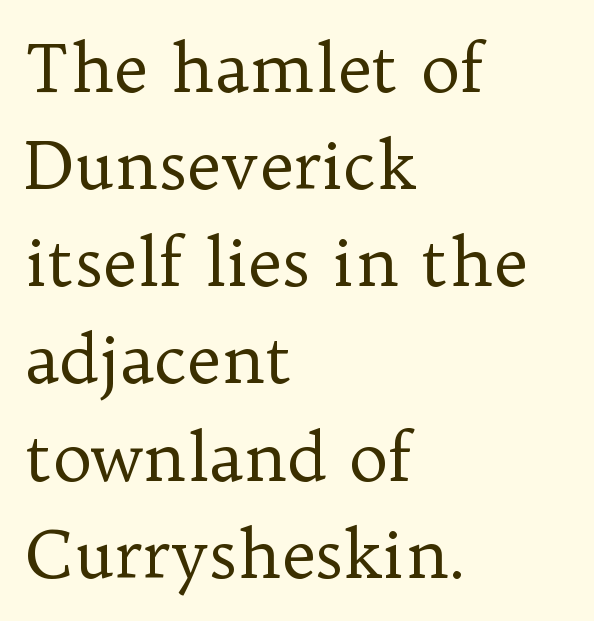
Q: Is the text bold? A: No.
Q: Is the text italic (slanted)? A: No, it is upright.
Q: Is the typeface a serif or a sans-serif typeface? A: Serif.
Q: Is the text underlined? A: No.
Q: How is the paragraph aligned? A: Left-aligned.
Q: Is the spacing between letters normal or unusually wide? A: Normal.
Q: Is the spacing between lines tight, normal or loose? A: Normal.
Q: Width (condensed, normal, or wide)? A: Normal.
Q: Stroke contrast? A: Low.
Q: x-height? A: Medium.
Q: Monospaced? A: No.
